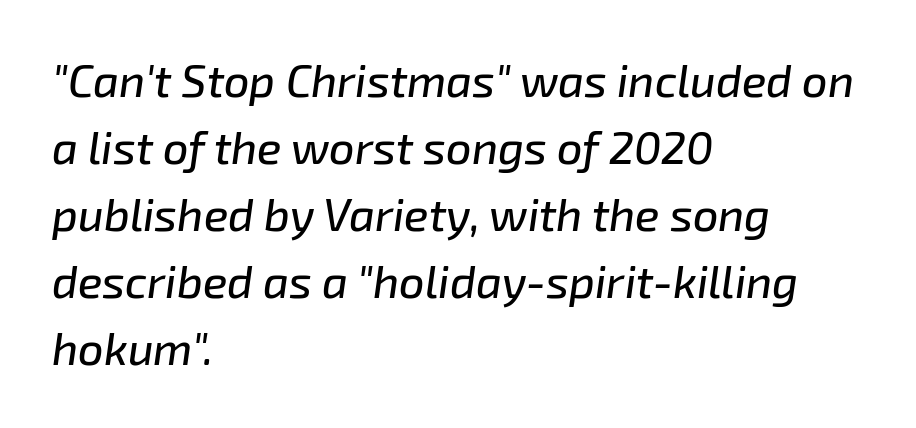
{"italic": "yes", "lean": "right", "slant_degrees": 8, "width": "normal", "stroke_contrast": "low", "x_height": "medium", "monospaced": "no", "underline": "no", "align": "left", "line_spacing": "normal", "line_spacing_ratio": 1.49, "letter_spacing": "normal", "letter_spacing_em": 0.0, "glyph_px": 45}
